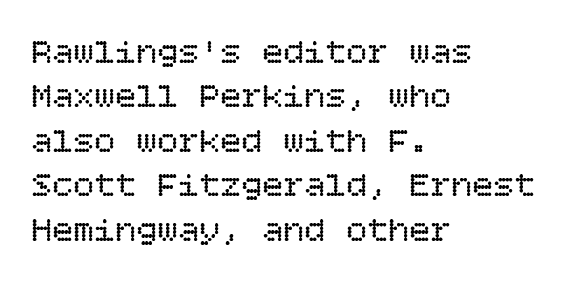
The image shows 35 px regular-weight type, upright; set left-aligned, normal line spacing (1.27x), normal letter spacing, not underlined; low stroke contrast and a large x-height.
